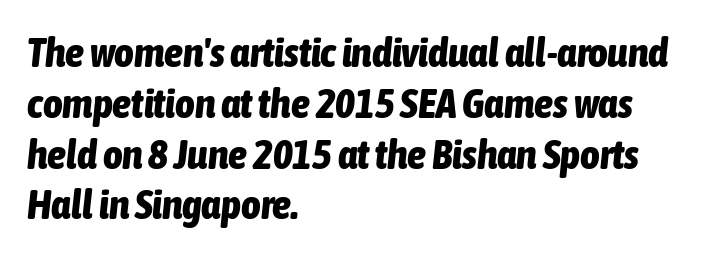
Every character sits at an angle, as italics do. Spacing verdict: proportional, widths tailored to each character. Plenty of ink on the page — the face is bold. Descender tails drop into unmarked territory. The setting favours the left margin, as ordinary paragraphs usually do. In terms of letterspacing, this is plain default setting.
